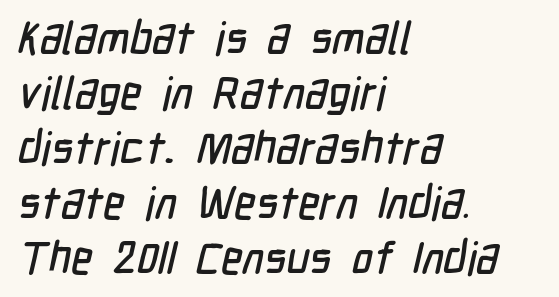
Q: Is the typeface a serif or a sans-serif typeface? A: Sans-serif.
Q: Is the text underlined? A: No.
Q: How is the paragraph aligned? A: Left-aligned.
Q: Is the spacing between letters normal or unusually wide? A: Normal.
Q: Width (condensed, normal, or wide)? A: Condensed.
Q: Stroke contrast? A: Low.
Q: x-height? A: Medium.
Q: Monospaced? A: No.
